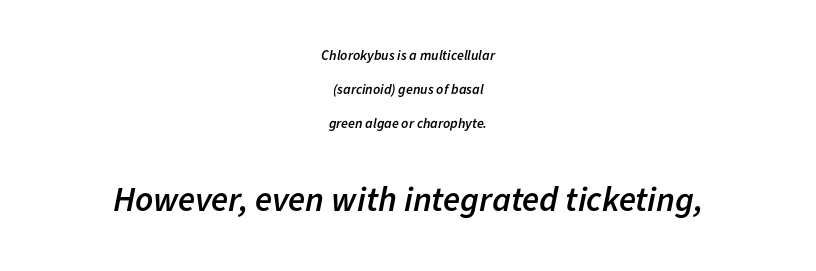
Q: Is the text bold? A: Semi-bold.
Q: Is the text italic (slanted)? A: Yes, it leans right by about 11 degrees.
Q: Is the text underlined? A: No.
Q: How is the paragraph aligned? A: Centered.
Q: Is the spacing between letters normal or unusually wide? A: Normal.
Q: Is the spacing between lines tight, normal or loose? A: Loose.
Q: Which block of text is set in a larger size, the first (top) or the second (bottom)? A: The second (bottom) one.
Q: Width (condensed, normal, or wide)? A: Normal.
Q: Stroke contrast? A: Low.
Q: x-height? A: Medium.
Q: Monospaced? A: No.
